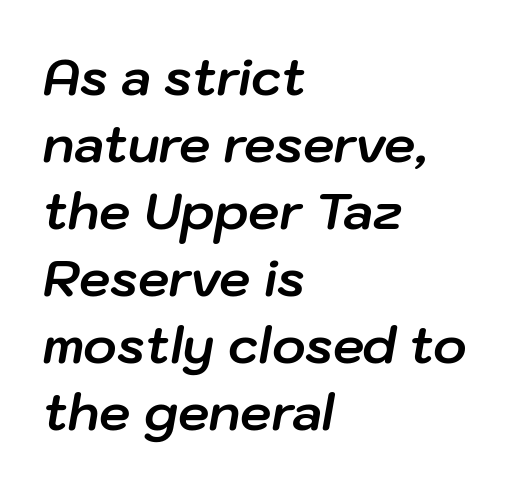
The image shows 50 px bold type, italic (leaning right); set left-aligned, normal line spacing (1.34x), normal letter spacing, not underlined; low stroke contrast and a medium x-height.
